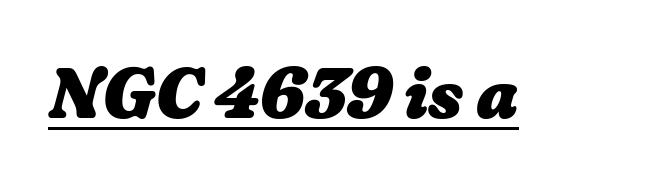
{"italic": "yes", "lean": "right", "slant_degrees": 16, "bold": "yes", "weight": "heavy", "width": "normal", "stroke_contrast": "low", "x_height": "medium", "monospaced": "no", "underline": "yes", "letter_spacing": "normal", "letter_spacing_em": 0.0, "glyph_px": 71}
